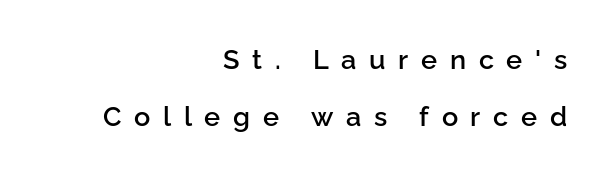
{"italic": "no", "bold": "semi", "underline": "no", "align": "right", "line_spacing": "loose", "line_spacing_ratio": 2.11, "letter_spacing": "wide", "letter_spacing_em": 0.47, "glyph_px": 27}
